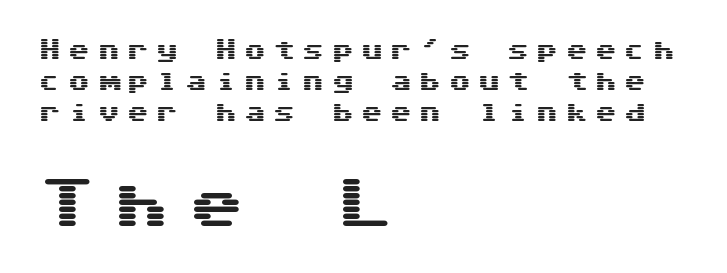
Q: Is the text italic (slanted)? A: No, it is upright.
Q: Is the typeface a serif or a sans-serif typeface? A: Sans-serif.
Q: Is the text underlined? A: No.
Q: How is the paragraph aligned? A: Left-aligned.
Q: Is the spacing between letters normal or unusually wide? A: Unusually wide.
Q: Is the spacing between lines tight, normal or loose? A: Normal.
Q: Which block of text is set in a larger size, the first (top) or the second (bottom)? A: The second (bottom) one.
Q: Width (condensed, normal, or wide)? A: Wide.
Q: Stroke contrast? A: Medium.
Q: x-height? A: Medium.
Q: Monospaced? A: Yes.
